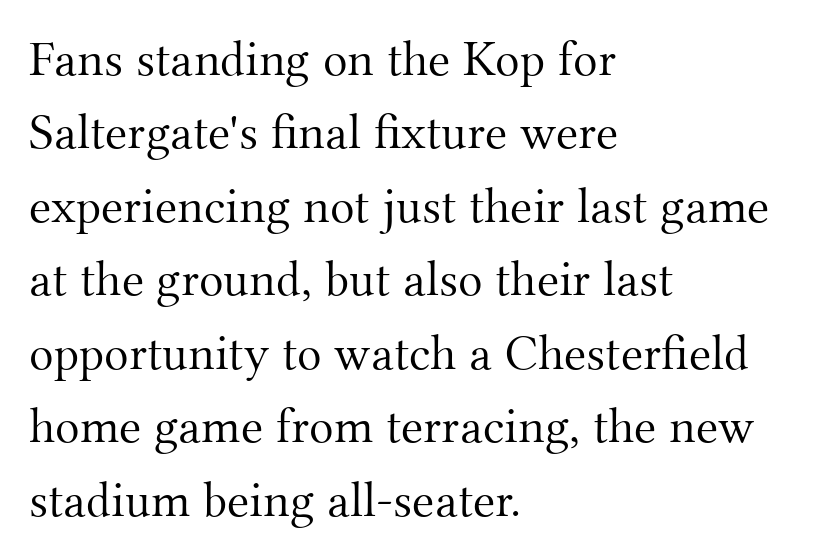
Is the block centered? No — it sits flush against the left margin. Ordinary non-slanted type is in use. Think standard paragraph weight, or any step lighter than that. You could call the tracking neutral — neither tight nor loose.
